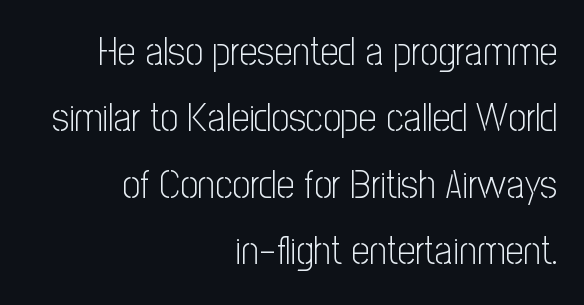
{"serif": "no", "italic": "no", "bold": "no", "weight": "light", "width": "condensed", "stroke_contrast": "low", "x_height": "medium", "monospaced": "no", "underline": "no", "align": "right", "line_spacing": "normal", "line_spacing_ratio": 1.66, "letter_spacing": "normal", "letter_spacing_em": 0.0, "glyph_px": 40}
